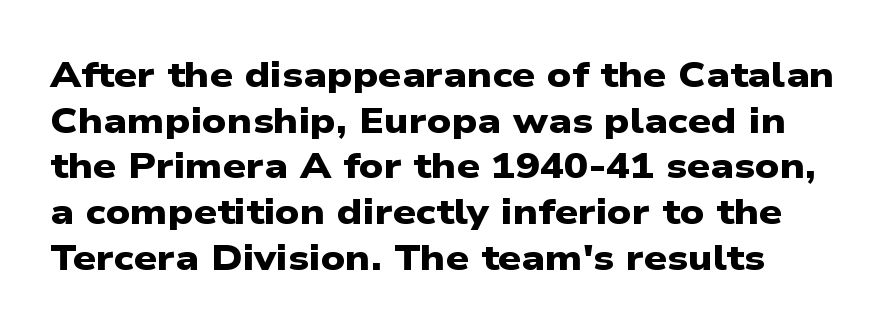
The image shows 36 px heavy, wide sans-serif type; set normal line spacing (1.27x), normal letter spacing, not underlined; low stroke contrast and a medium x-height.
